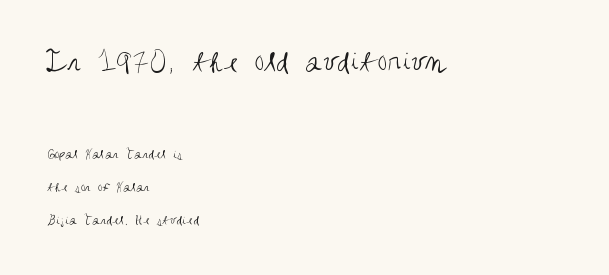
Q: Is the text bold? A: No.
Q: Is the typeface a serif or a sans-serif typeface? A: Sans-serif.
Q: Is the text underlined? A: No.
Q: How is the paragraph aligned? A: Left-aligned.
Q: Is the spacing between letters normal or unusually wide? A: Normal.
Q: Is the spacing between lines tight, normal or loose? A: Loose.
Q: Which block of text is set in a larger size, the first (top) or the second (bottom)? A: The first (top) one.
Q: Width (condensed, normal, or wide)? A: Condensed.
Q: Stroke contrast? A: Medium.
Q: x-height? A: Large.
Q: Monospaced? A: No.
